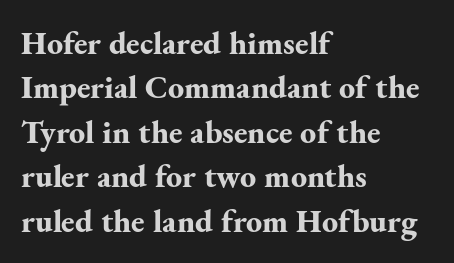
Nobody touched the tracking dial on this one. Observe the serifs anchoring each vertical stroke in this sample. Only glyphs here, with clear space below each row. Visually the block forms a straight wall on the left and a jagged coastline on the right.
